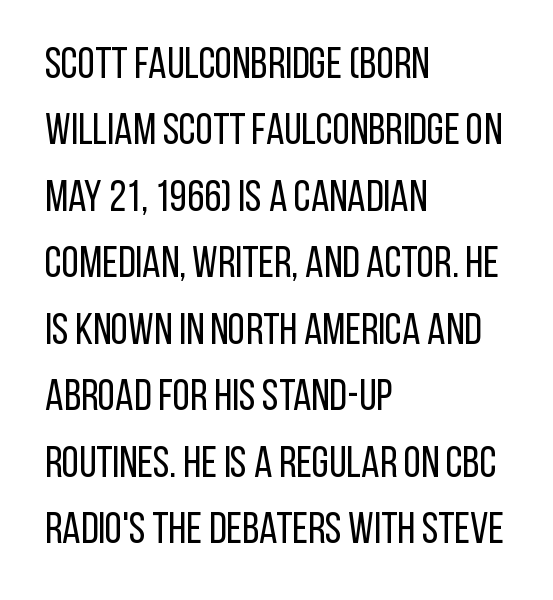
{"serif": "no", "italic": "no", "bold": "no", "weight": "regular", "width": "condensed", "stroke_contrast": "low", "x_height": "large", "monospaced": "no", "underline": "no", "align": "left", "line_spacing": "normal", "line_spacing_ratio": 1.51, "letter_spacing": "normal", "letter_spacing_em": 0.0, "glyph_px": 44}
